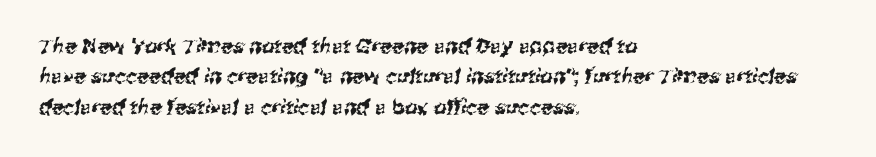
The image shows 20 px text type; set left-aligned, normal line spacing (1.52x), normal letter spacing, not underlined.
